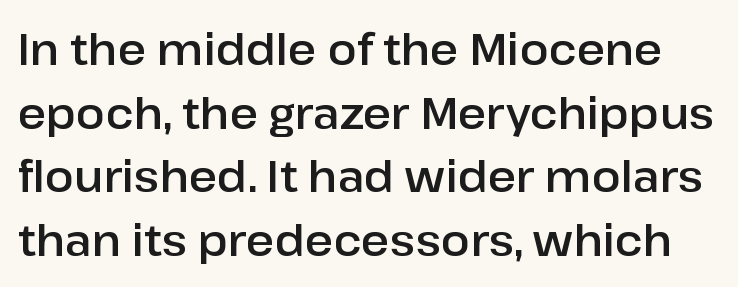
The image shows 43 px sans-serif type, upright; set normal line spacing (1.48x), normal letter spacing, not underlined; low stroke contrast and a medium x-height.
